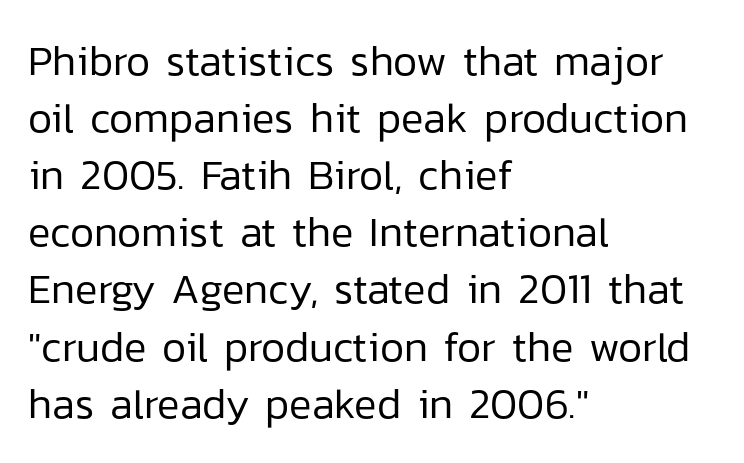
Q: Is the text bold? A: No.
Q: Is the text italic (slanted)? A: No, it is upright.
Q: Is the typeface a serif or a sans-serif typeface? A: Sans-serif.
Q: Is the text underlined? A: No.
Q: How is the paragraph aligned? A: Left-aligned.
Q: Is the spacing between letters normal or unusually wide? A: Normal.
Q: Is the spacing between lines tight, normal or loose? A: Normal.
Q: Width (condensed, normal, or wide)? A: Normal.
Q: Stroke contrast? A: Low.
Q: x-height? A: Medium.
Q: Monospaced? A: No.
